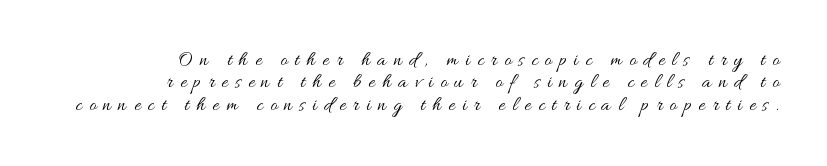
The image shows 20 px text type; set right-aligned, tight line spacing (1.12x), unusually wide letter spacing (+0.36 em), not underlined.
